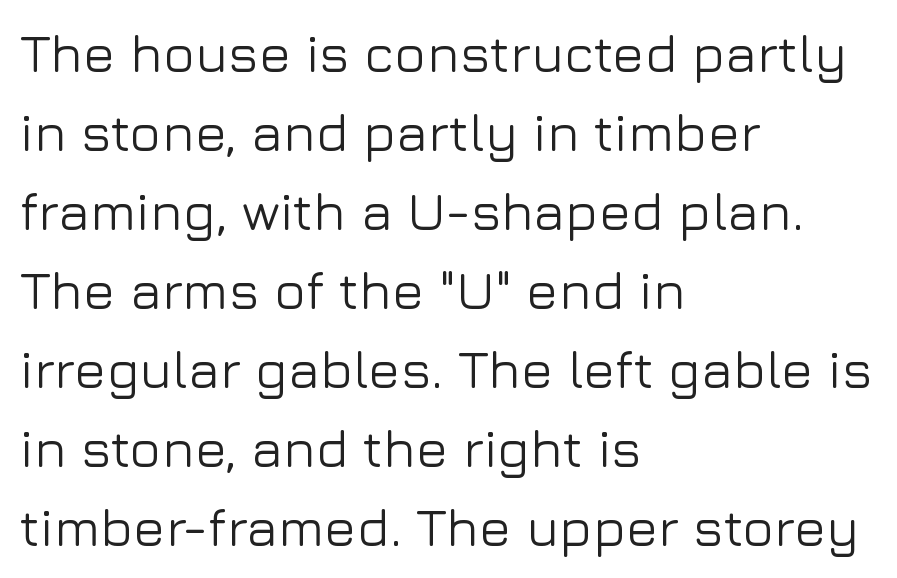
Q: Is the text italic (slanted)? A: No, it is upright.
Q: Is the typeface a serif or a sans-serif typeface? A: Sans-serif.
Q: Is the text underlined? A: No.
Q: How is the paragraph aligned? A: Left-aligned.
Q: Is the spacing between letters normal or unusually wide? A: Normal.
Q: Is the spacing between lines tight, normal or loose? A: Normal.
Q: Width (condensed, normal, or wide)? A: Normal.
Q: Stroke contrast? A: Low.
Q: x-height? A: Medium.
Q: Monospaced? A: No.
